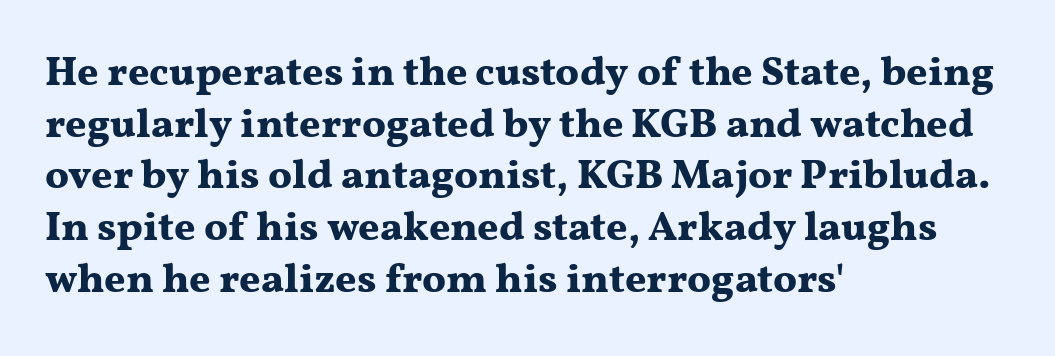
Look at the tracking — it's just the regular setting, nothing added. A typesetter would call this proportional, since set widths differ per character. One-word summary of the alignment: left. Do the letters lean? They stand straight. The specimen omits any rule beneath the text block's lines. Strokes here are thick enough to call this a true bold.
